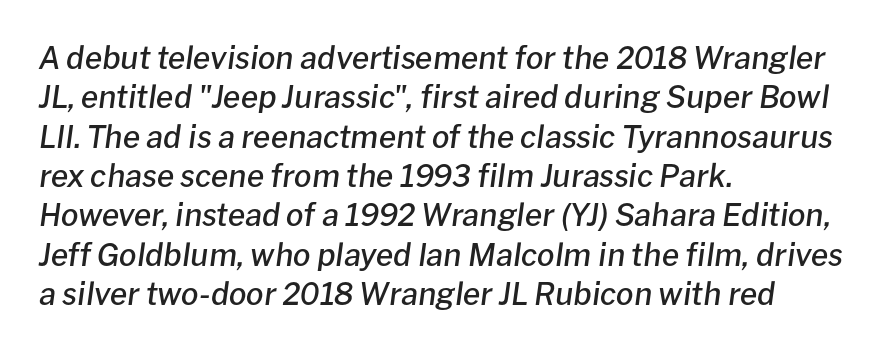
Interline gaps are of average width in this sample. Look at the tracking — it's just the regular setting, nothing added. Quick note: italic. This rendering uses left alignment, leaving the right contour irregular. This is the in-between weight designers call semibold or demi. Letters rest on an invisible, unmarked baseline.
